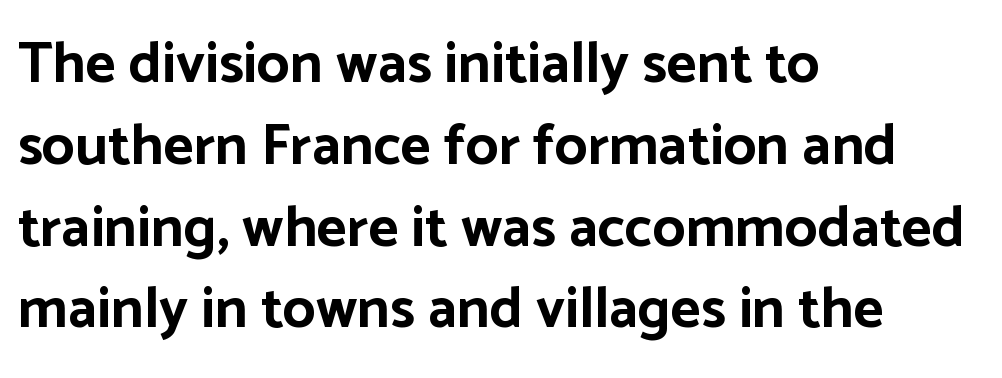
{"serif": "no", "italic": "no", "bold": "yes", "weight": "bold", "width": "normal", "stroke_contrast": "low", "x_height": "medium", "monospaced": "no", "underline": "no", "align": "left", "line_spacing": "normal", "line_spacing_ratio": 1.41, "letter_spacing": "normal", "letter_spacing_em": 0.0, "glyph_px": 58}
